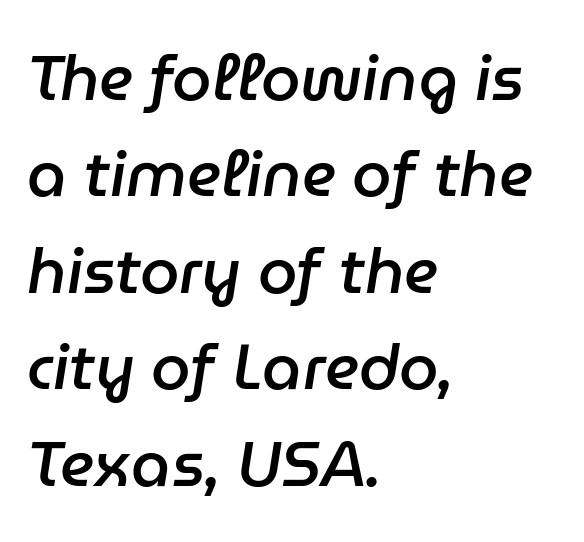
The image shows 63 px semibold type, italic (leaning right); set left-aligned, normal line spacing (1.53x), normal letter spacing, not underlined; low stroke contrast and a medium x-height.
